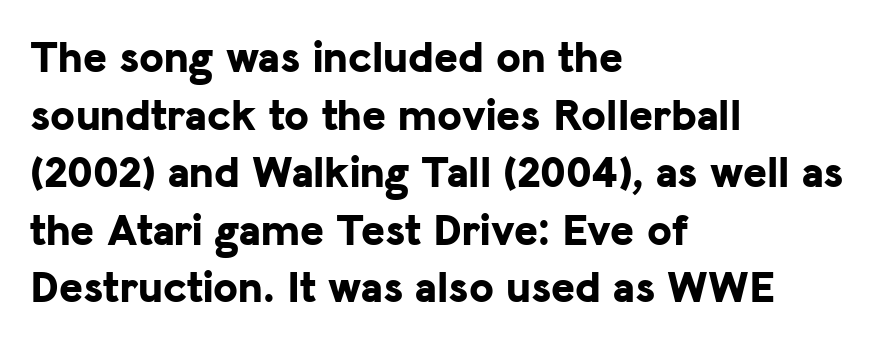
The image shows 45 px bold sans-serif type, upright; set left-aligned, normal line spacing (1.28x), normal letter spacing, not underlined; low stroke contrast and a medium x-height.
